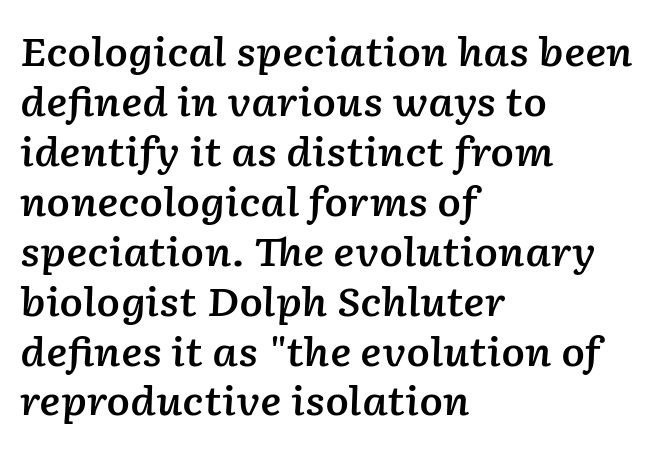
The image shows 39 px semibold type, italic (leaning right); set left-aligned, normal line spacing (1.28x), normal letter spacing, not underlined; low stroke contrast and a medium x-height.
